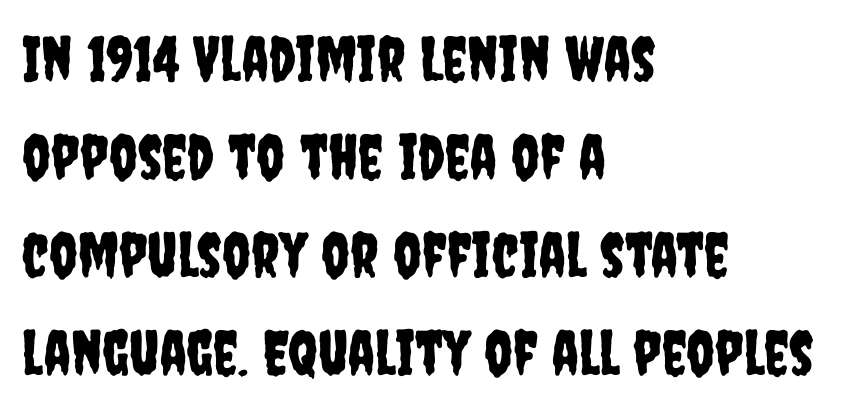
{"serif": "no", "italic": "no", "width": "condensed", "stroke_contrast": "low", "x_height": "large", "monospaced": "no", "underline": "no", "align": "left", "line_spacing": "normal", "line_spacing_ratio": 1.58, "letter_spacing": "normal", "letter_spacing_em": 0.0, "glyph_px": 62}
